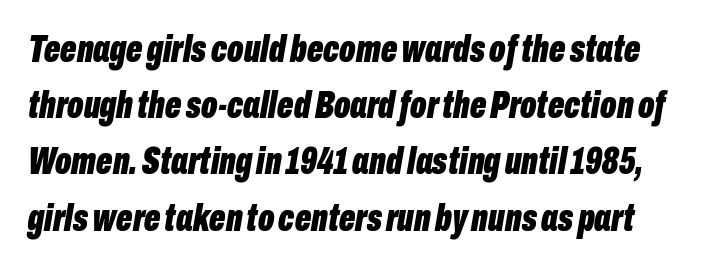
The image shows 38 px bold, condensed type, italic (leaning right); set normal line spacing (1.48x), normal letter spacing, not underlined; low stroke contrast and a medium x-height.
